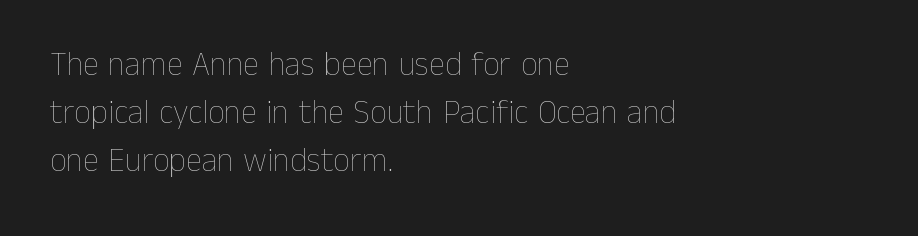
The image shows 33 px thin type, upright; set left-aligned, normal line spacing (1.45x), normal letter spacing, not underlined; low stroke contrast and a medium x-height.
